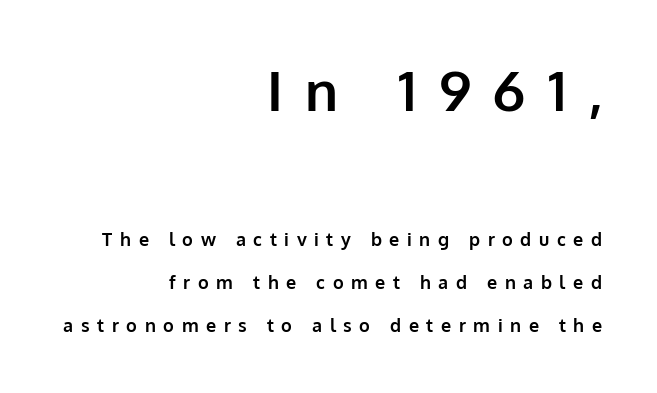
The image shows 54 px bold sans-serif type, upright; set right-aligned, loose line spacing (2.39x), unusually wide letter spacing (+0.42 em), not underlined; the first (top) block is 3.0x larger; low stroke contrast and a medium x-height.
